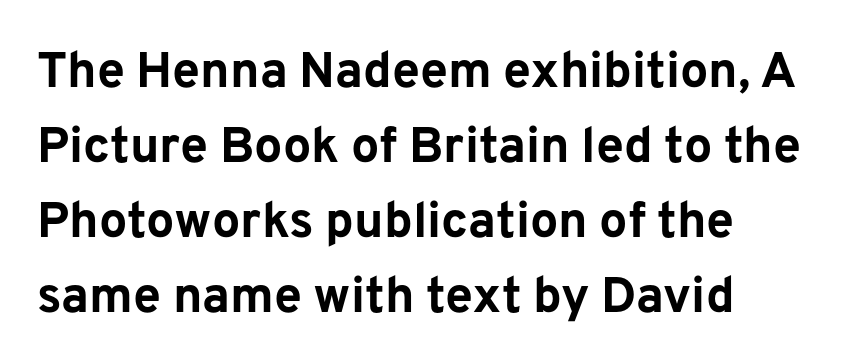
Plain, unruled lines of type. Horizontally, the lines are justified to the leading edge only. The letters sit at their default tracking, neither squeezed nor spread. The passage shown is typeset with a sans-serif family. You'd pick this weight for a headline — it's a proper bold. The passage shown is typed in a proportional face where columns would drift.
